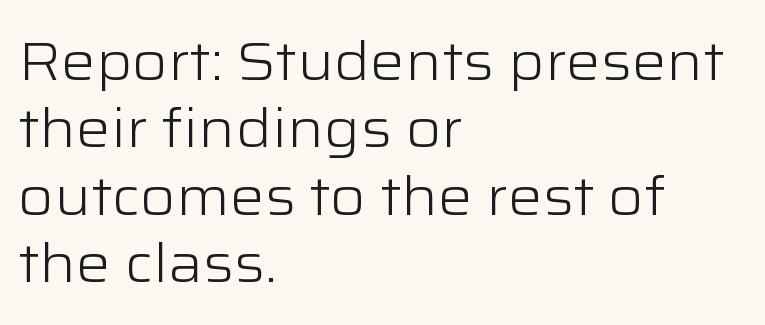
{"serif": "no", "italic": "no", "bold": "no", "weight": "light", "width": "wide", "stroke_contrast": "low", "x_height": "medium", "monospaced": "no", "underline": "no", "align": "left", "line_spacing": "normal", "line_spacing_ratio": 1.25, "letter_spacing": "normal", "letter_spacing_em": 0.0, "glyph_px": 54}
